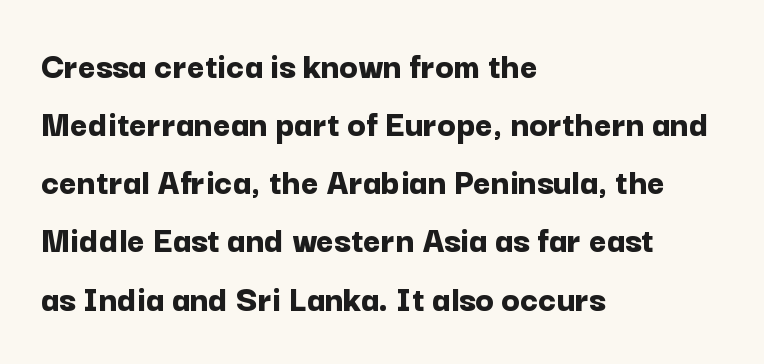
The image shows 38 px bold sans-serif type, upright; set left-aligned, normal line spacing (1.53x), normal letter spacing, not underlined; low stroke contrast and a medium x-height.
